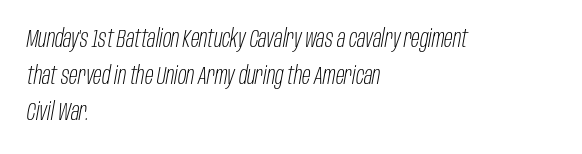
{"italic": "yes", "lean": "right", "slant_degrees": 10, "bold": "no", "underline": "no", "align": "left", "line_spacing": "normal", "line_spacing_ratio": 1.47, "letter_spacing": "normal", "letter_spacing_em": 0.0, "glyph_px": 25}
